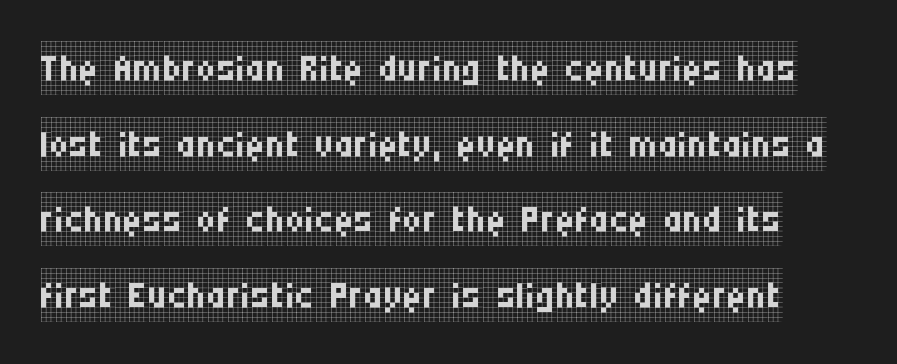
{"serif": "yes", "italic": "no", "bold": "no", "weight": "regular", "width": "condensed", "stroke_contrast": "low", "x_height": "large", "monospaced": "no", "underline": "no", "line_spacing": "normal", "line_spacing_ratio": 1.4, "letter_spacing": "normal", "letter_spacing_em": 0.0, "glyph_px": 54}
